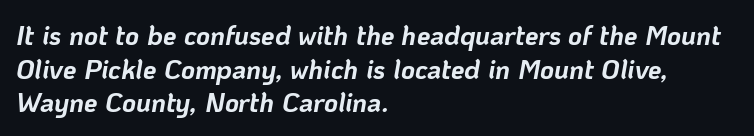
The image shows 27 px bold type, italic (leaning right); set left-aligned, normal line spacing (1.25x), normal letter spacing, not underlined.
